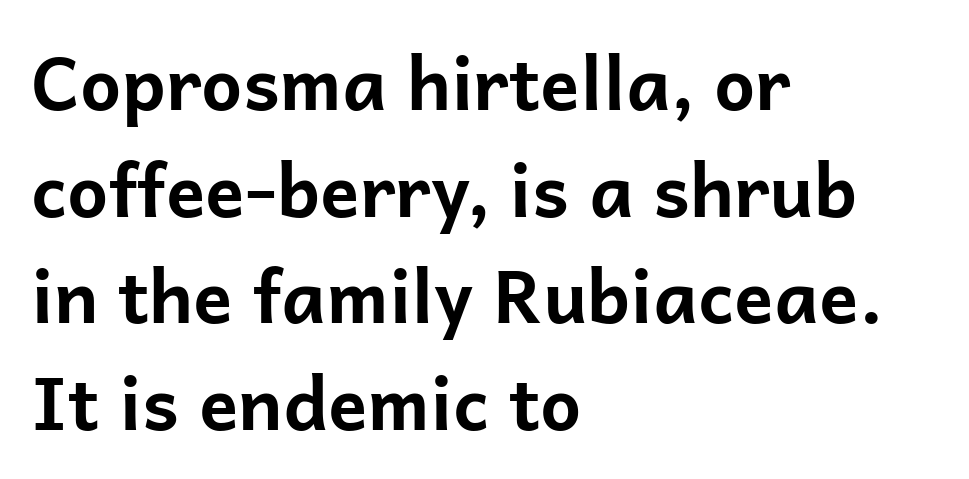
{"serif": "no", "italic": "no", "bold": "yes", "weight": "bold", "width": "normal", "stroke_contrast": "low", "x_height": "medium", "monospaced": "no", "underline": "no", "align": "left", "line_spacing": "normal", "line_spacing_ratio": 1.46, "letter_spacing": "normal", "letter_spacing_em": 0.0, "glyph_px": 73}
